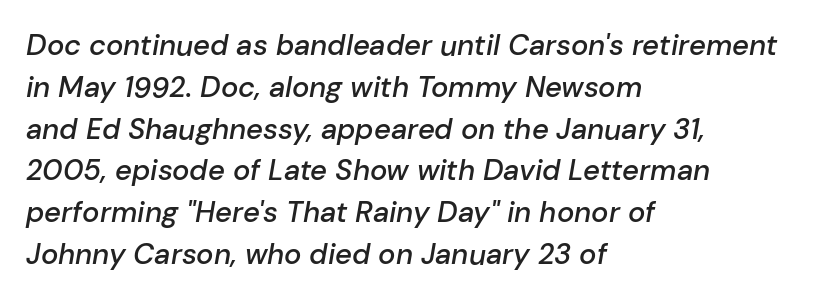
Caption: standard tracking, unaltered. The glyphs look as if they've been sheared to an angle. Descender tails drop into unmarked territory. Horizontal alignment here is leftward, the default for most running prose.
